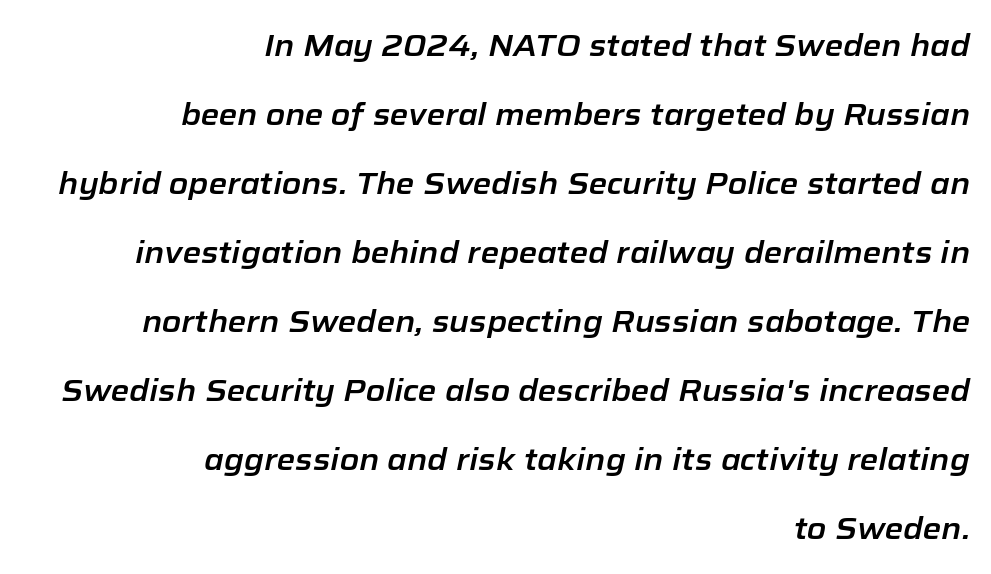
Designer's note — italics engaged. Type without underlining. If you drew a ruler down the right edge, every line would touch it. Compared with typical body copy, the letter spacing here is the same. Baseline-to-baseline distance is far greater than the letter height.
